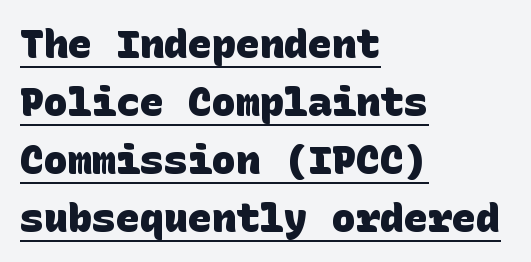
Q: Is the text bold? A: Yes.
Q: Is the typeface a serif or a sans-serif typeface? A: Sans-serif.
Q: Is the text underlined? A: Yes.
Q: How is the paragraph aligned? A: Left-aligned.
Q: Is the spacing between letters normal or unusually wide? A: Normal.
Q: Is the spacing between lines tight, normal or loose? A: Normal.
Q: Width (condensed, normal, or wide)? A: Normal.
Q: Stroke contrast? A: Low.
Q: x-height? A: Large.
